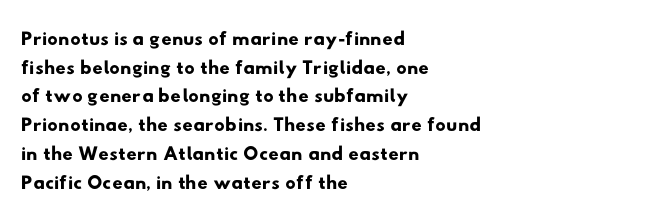
{"serif": "no", "width": "wide", "stroke_contrast": "low", "x_height": "small", "monospaced": "no", "underline": "no", "align": "left", "line_spacing": "tight", "line_spacing_ratio": 0.99, "letter_spacing": "normal", "letter_spacing_em": 0.0, "glyph_px": 29}
